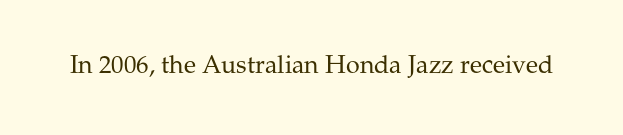
The rendering keeps characters at their native spacing. The font sits on the lighter half of the weight spectrum, regular included. Quick note: underline off. Is there any slant? The stems are plumb.
